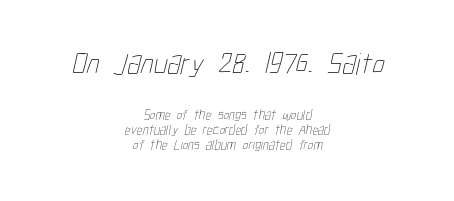
The image shows 31 px thin, condensed type; set centered, tight line spacing (1.09x), normal letter spacing, not underlined; the first (top) block is 2.21x larger; low stroke contrast and a medium x-height.
